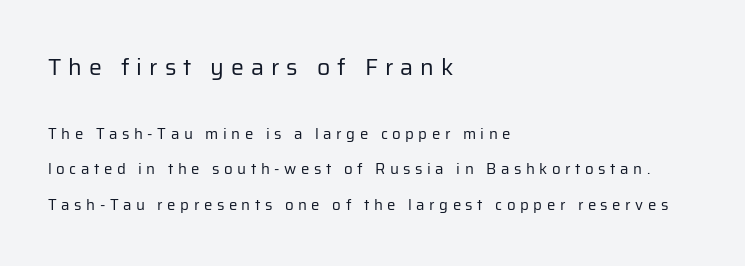
Stems here are at most as thick as an everyday book face. This rendering features lettering with no underline. Of the two passages, the one on top uses the larger point size. Short note: letters widely spaced. Horizontal alignment here is leftward, the default for most running prose. Italic: no, the glyphs are upright roman.
